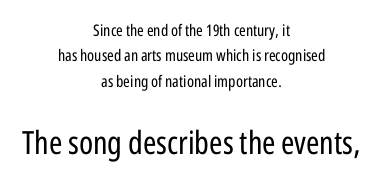
{"serif": "no", "italic": "no", "bold": "no", "weight": "regular", "width": "condensed", "stroke_contrast": "low", "x_height": "medium", "monospaced": "no", "underline": "no", "align": "center", "line_spacing": "normal", "line_spacing_ratio": 1.58, "letter_spacing": "normal", "letter_spacing_em": 0.0, "larger_block": "second", "size_ratio": 2.0, "glyph_px": 32}
